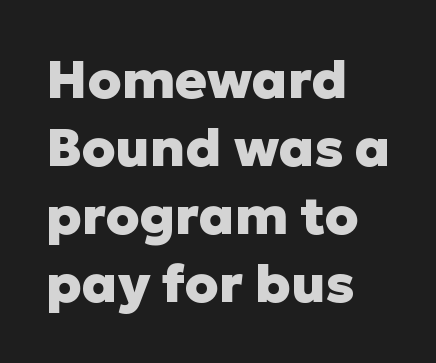
{"serif": "no", "italic": "no", "bold": "yes", "weight": "heavy", "width": "normal", "stroke_contrast": "low", "x_height": "medium", "monospaced": "no", "underline": "no", "align": "left", "line_spacing": "normal", "line_spacing_ratio": 1.28, "letter_spacing": "normal", "letter_spacing_em": 0.0, "glyph_px": 53}
